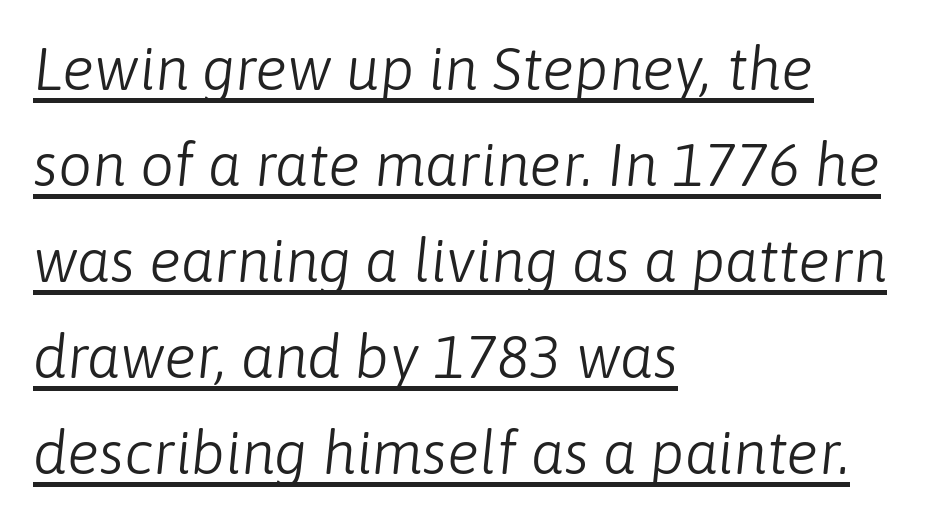
{"italic": "yes", "lean": "right", "slant_degrees": 6, "bold": "no", "weight": "light", "width": "normal", "stroke_contrast": "low", "x_height": "medium", "monospaced": "no", "underline": "yes", "align": "left", "line_spacing": "normal", "line_spacing_ratio": 1.6, "letter_spacing": "normal", "letter_spacing_em": 0.0, "glyph_px": 60}
